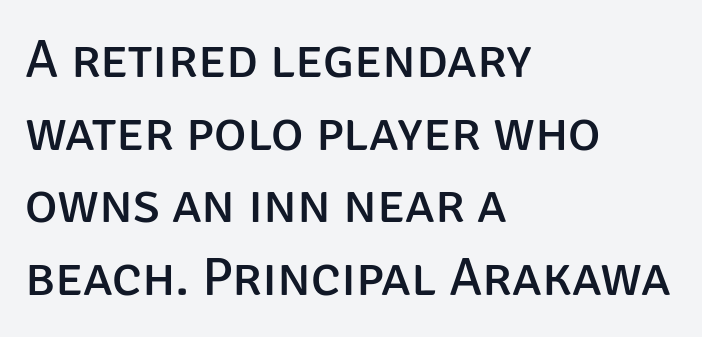
It's the straight-up-and-down kind of type. If you measured baseline to baseline, you'd find a middling distance. The passage shown is not underscored anywhere. This rendering employs a face without finishing strokes, i.e., a sans-serif. These lines are rendered in a variable-pitch font.
